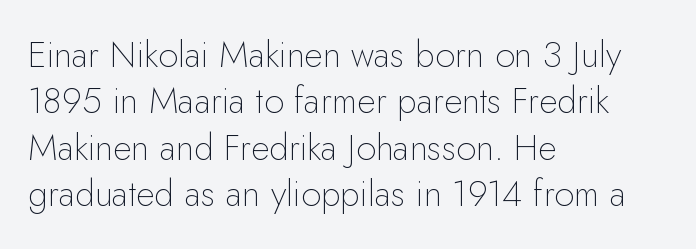
Check the space under the baseline: it is left empty. Observe the absence of serifs on each vertical stroke in this sample. Posture: upright roman. One-word summary of the alignment: left.
